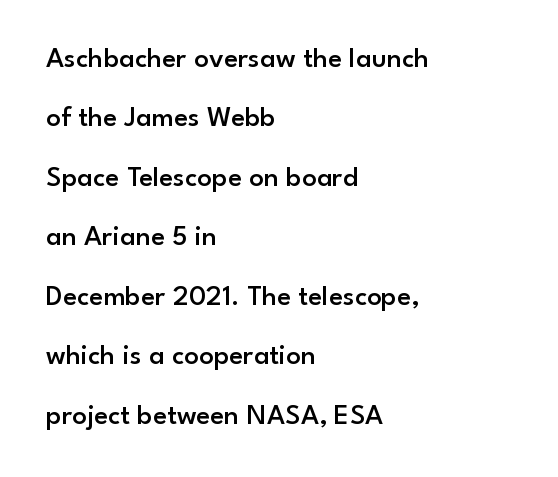
Q: Is the text bold? A: Semi-bold.
Q: Is the text italic (slanted)? A: No, it is upright.
Q: Is the typeface a serif or a sans-serif typeface? A: Sans-serif.
Q: Is the text underlined? A: No.
Q: How is the paragraph aligned? A: Left-aligned.
Q: Is the spacing between letters normal or unusually wide? A: Normal.
Q: Is the spacing between lines tight, normal or loose? A: Loose.
Q: Width (condensed, normal, or wide)? A: Normal.
Q: Stroke contrast? A: Low.
Q: x-height? A: Small.
Q: Monospaced? A: No.
